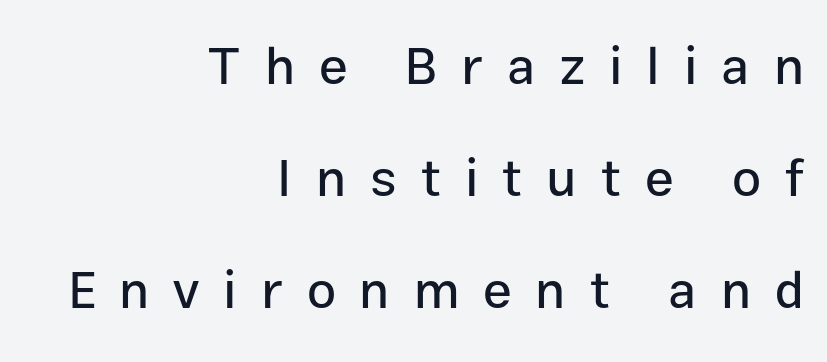
A typesetter would label this face a sans. The area under the type is left untouched. Nope, not italic — everything's standing straight. The face used here is proportionally spaced, like ordinary book or web type. Short note: letters widely spaced. The text block is weighted toward the right margin, trailing off unevenly leftward.
